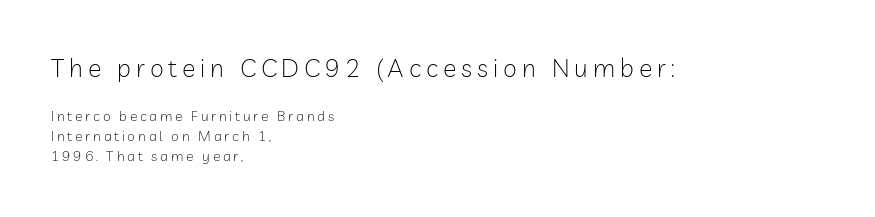
The image shows 25 px text type, upright; set left-aligned, normal line spacing (1.42x), unusually wide letter spacing (+0.2 em), not underlined; the first (top) block is 1.79x larger.
